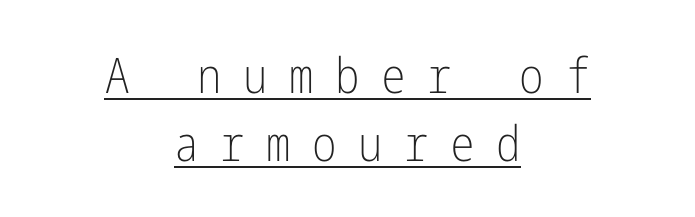
A typesetter would call this leading conventional body-copy spacing. The letterforms sit at book weight or below. Serif or sans? Sans — the stroke terminals are bare. Like a heading marked for emphasis, these lines bear an underscore.
